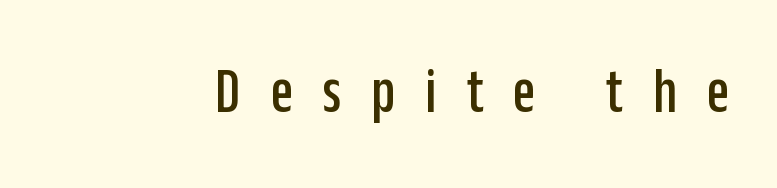
The image shows 65 px condensed sans-serif type, upright; set unusually wide letter spacing (+0.46 em), not underlined; low stroke contrast and a large x-height.
